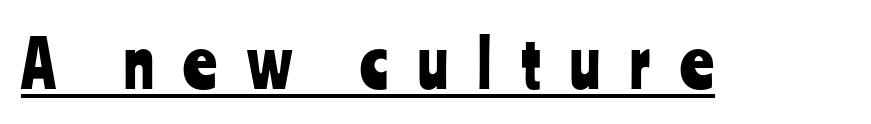
Q: Is the text italic (slanted)? A: No, it is upright.
Q: Is the typeface a serif or a sans-serif typeface? A: Sans-serif.
Q: Is the text underlined? A: Yes.
Q: Is the spacing between letters normal or unusually wide? A: Unusually wide.
Q: Width (condensed, normal, or wide)? A: Condensed.
Q: Stroke contrast? A: Low.
Q: x-height? A: Medium.
Q: Monospaced? A: No.
